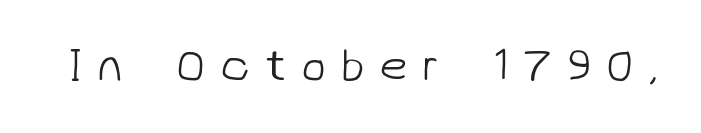
Q: Is the text bold? A: No.
Q: Is the typeface a serif or a sans-serif typeface? A: Sans-serif.
Q: Is the text underlined? A: No.
Q: Is the spacing between letters normal or unusually wide? A: Unusually wide.
Q: Width (condensed, normal, or wide)? A: Normal.
Q: Stroke contrast? A: Low.
Q: x-height? A: Medium.
Q: Monospaced? A: No.
